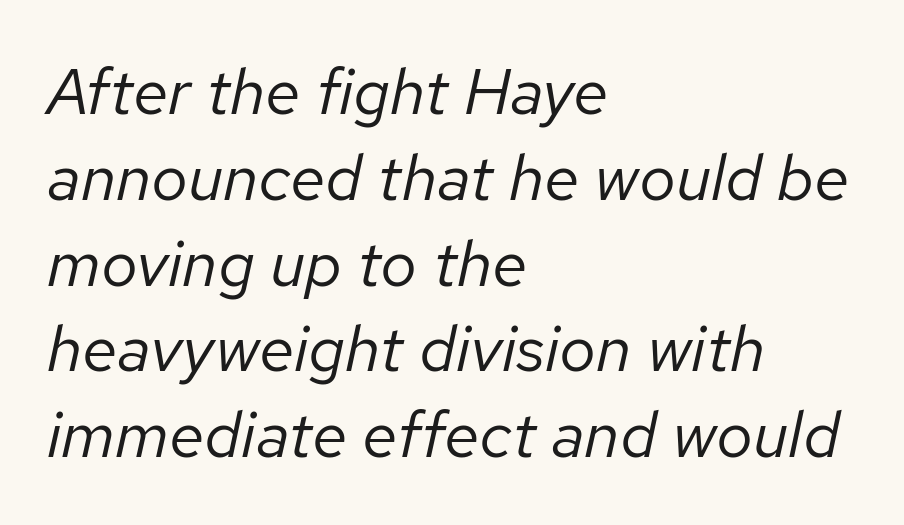
The image shows 65 px regular-weight type, italic (leaning right); set left-aligned, normal line spacing (1.32x), normal letter spacing, not underlined; low stroke contrast and a medium x-height.
